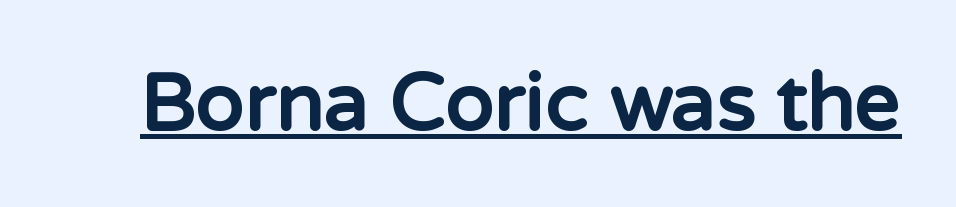
Q: Is the text bold? A: Yes.
Q: Is the text italic (slanted)? A: No, it is upright.
Q: Is the typeface a serif or a sans-serif typeface? A: Sans-serif.
Q: Is the text underlined? A: Yes.
Q: Is the spacing between letters normal or unusually wide? A: Normal.
Q: Width (condensed, normal, or wide)? A: Normal.
Q: Stroke contrast? A: Low.
Q: x-height? A: Medium.
Q: Monospaced? A: No.
